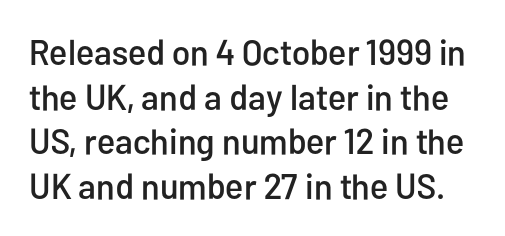
{"serif": "no", "italic": "no", "width": "condensed", "stroke_contrast": "low", "x_height": "medium", "monospaced": "no", "underline": "no", "line_spacing_ratio": 1.24, "letter_spacing": "normal", "letter_spacing_em": 0.0, "glyph_px": 36}
